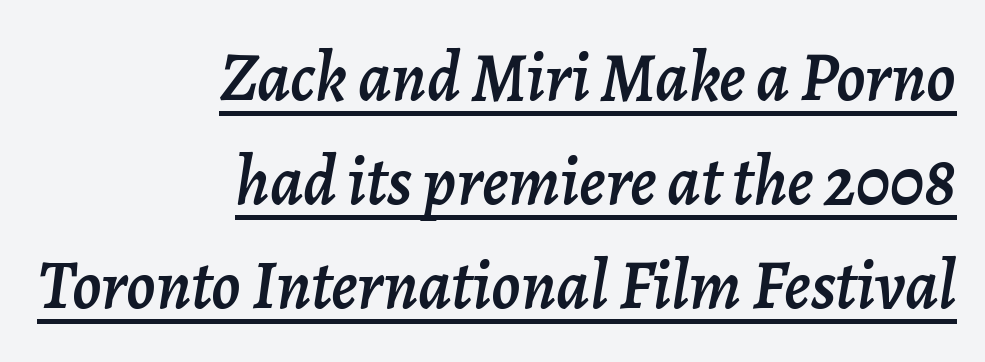
The image shows 69 px text type, italic (leaning right); set right-aligned, normal line spacing (1.51x), normal letter spacing, underlined; low stroke contrast and a medium x-height.
